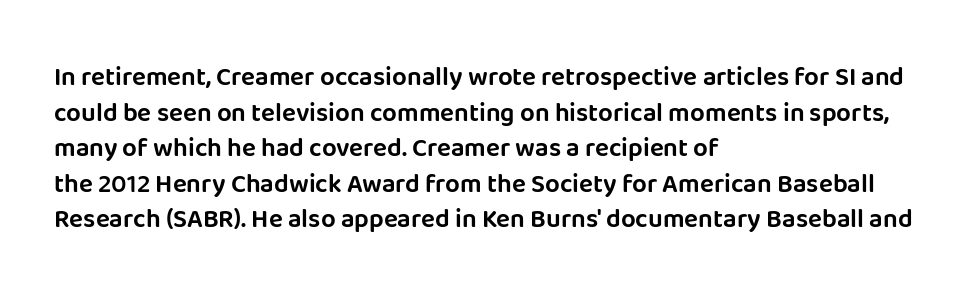
Compared with a centered layout, this one pins lines to the left instead. These lines were composed using upright roman letters. The type is set solid horizontally, with unmodified tracking. Vertical spacing — default. A bare baseline throughout the passage.
